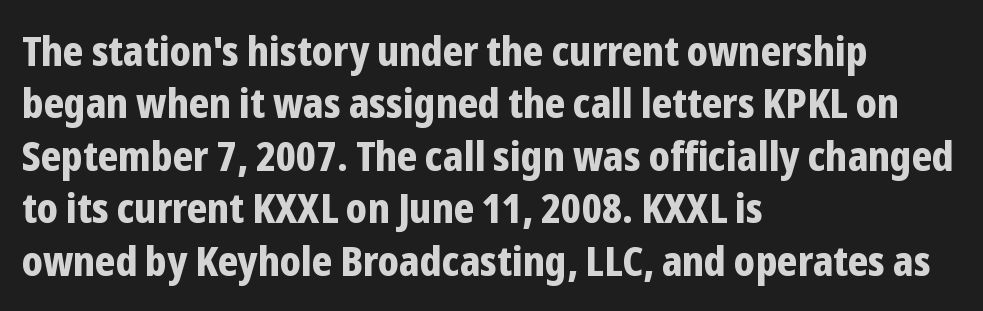
{"serif": "no", "italic": "no", "bold": "yes", "weight": "bold", "width": "condensed", "stroke_contrast": "low", "x_height": "medium", "monospaced": "no", "underline": "no", "align": "left", "line_spacing": "normal", "line_spacing_ratio": 1.28, "letter_spacing": "normal", "letter_spacing_em": 0.0, "glyph_px": 41}
